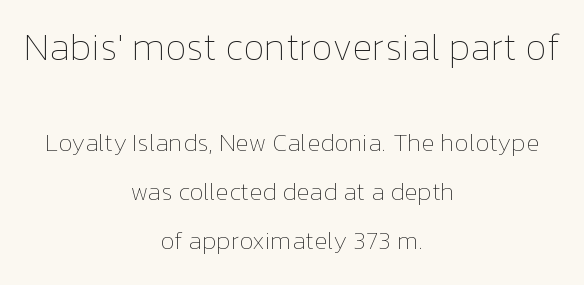
{"italic": "no", "bold": "no", "weight": "thin", "width": "normal", "stroke_contrast": "low", "x_height": "medium", "monospaced": "no", "underline": "no", "align": "center", "line_spacing": "loose", "line_spacing_ratio": 1.95, "letter_spacing": "normal", "letter_spacing_em": 0.0, "larger_block": "first", "size_ratio": 1.52, "glyph_px": 38}
